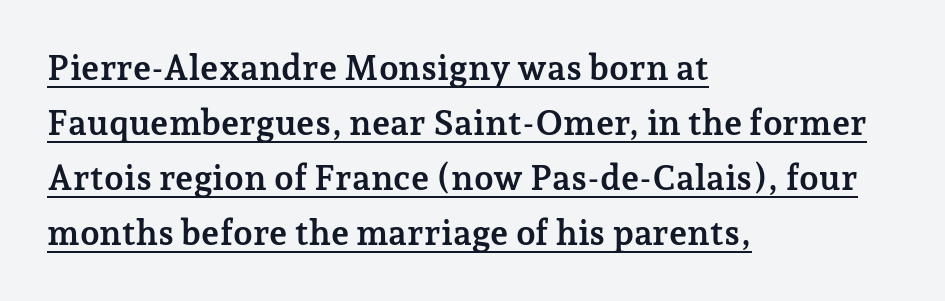
These lines are rendered in a variable-pitch font. The words here are underlined. The characters look thick and weighty, a clear bold. The typesetter chose a ragged-right arrangement here. The characters display serif detailing at their extremities.
